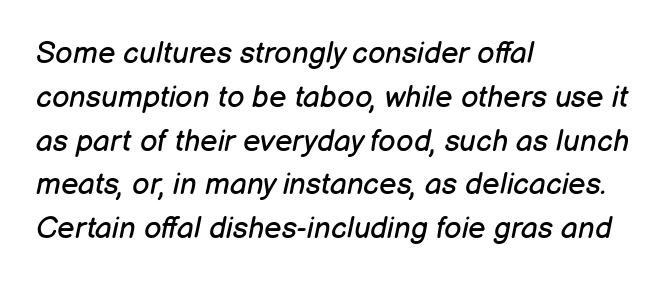
The space between consecutive lines is moderate. The face used here is rendered with its standard letterfit. Compared with ordinary roman type, these characters are visibly tilted. Words float on clear page, feet unadorned.
